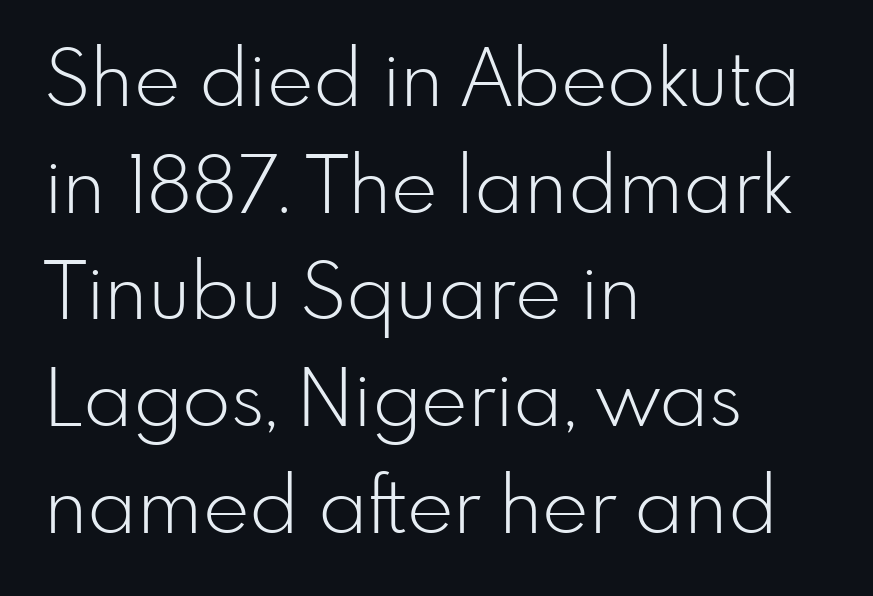
The image shows 79 px light sans-serif type, upright; set left-aligned, normal line spacing (1.35x), normal letter spacing, not underlined; low stroke contrast and a small x-height.
